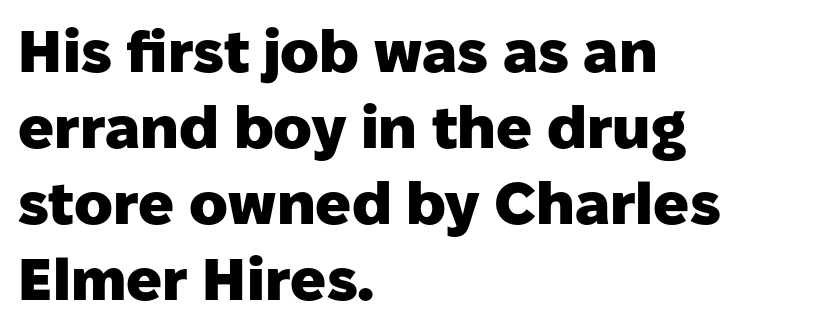
The image shows 59 px heavy sans-serif type, upright; set left-aligned, normal line spacing (1.29x), normal letter spacing, not underlined; low stroke contrast and a medium x-height.
